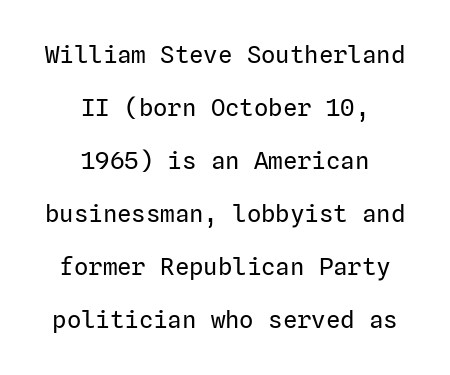
Each row of text sits above clean, open space. This is the regular roman posture of the typeface. Both edges are ragged and mirror each other, which tells us the setting is centered. What's the leading like? Stretched, with rows far apart.
